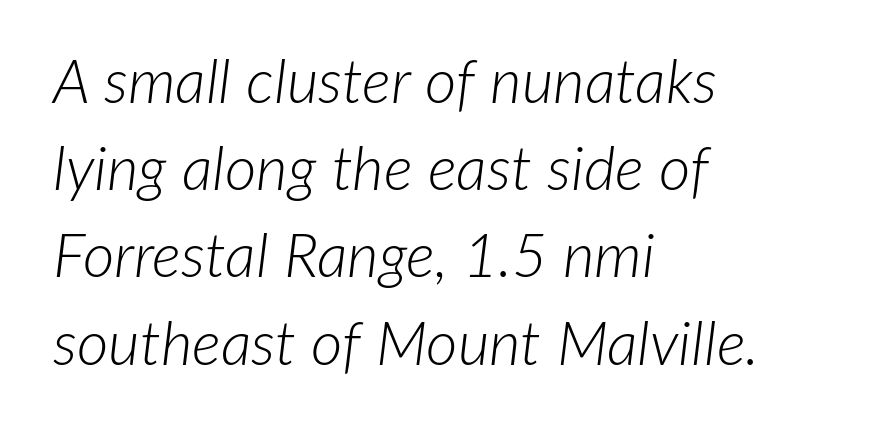
{"italic": "yes", "lean": "right", "slant_degrees": 7, "bold": "no", "weight": "light", "width": "normal", "stroke_contrast": "low", "x_height": "medium", "monospaced": "no", "underline": "no", "align": "left", "line_spacing": "normal", "line_spacing_ratio": 1.43, "letter_spacing": "normal", "letter_spacing_em": 0.0, "glyph_px": 61}
